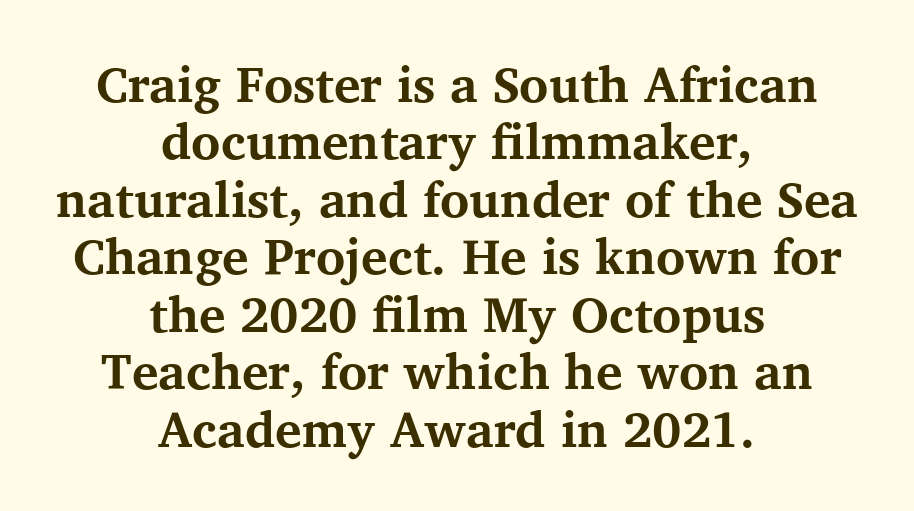
Q: Is the text bold? A: Yes.
Q: Is the text italic (slanted)? A: No, it is upright.
Q: Is the typeface a serif or a sans-serif typeface? A: Serif.
Q: Is the text underlined? A: No.
Q: How is the paragraph aligned? A: Centered.
Q: Is the spacing between letters normal or unusually wide? A: Normal.
Q: Is the spacing between lines tight, normal or loose? A: Tight.
Q: Width (condensed, normal, or wide)? A: Normal.
Q: Stroke contrast? A: Medium.
Q: x-height? A: Medium.
Q: Monospaced? A: No.
